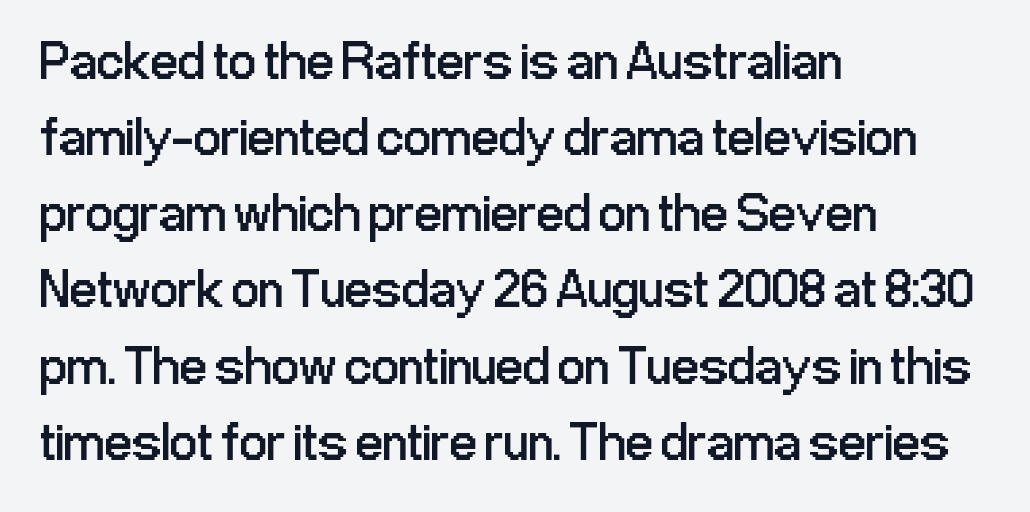
{"serif": "no", "italic": "no", "bold": "no", "weight": "regular", "width": "condensed", "stroke_contrast": "low", "x_height": "medium", "monospaced": "no", "underline": "no", "align": "left", "line_spacing": "normal", "line_spacing_ratio": 1.41, "letter_spacing": "normal", "letter_spacing_em": 0.0, "glyph_px": 54}
